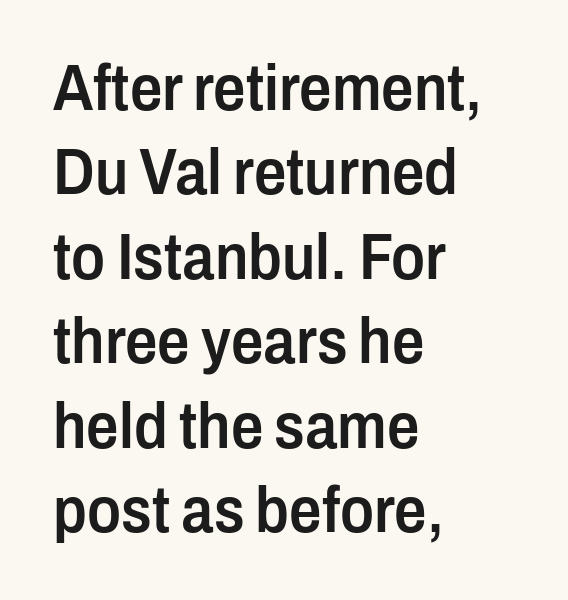
No italicization has been applied; the sample stays upright. Serifs: no, the terminals of the letterforms are clean. Reading down the column, the eye jumps a familiar distance to each next line. Stems and bowls a touch heavier than normal — semibold. The space directly below the letters is spotless. Each word holds together tightly as a unit, with standard inter-letter gaps.
